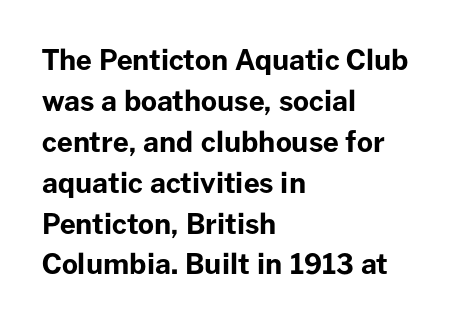
{"serif": "no", "italic": "no", "bold": "yes", "weight": "bold", "width": "normal", "stroke_contrast": "low", "x_height": "medium", "monospaced": "no", "underline": "no", "align": "left", "line_spacing": "normal", "line_spacing_ratio": 1.46, "letter_spacing": "normal", "letter_spacing_em": 0.0, "glyph_px": 28}
